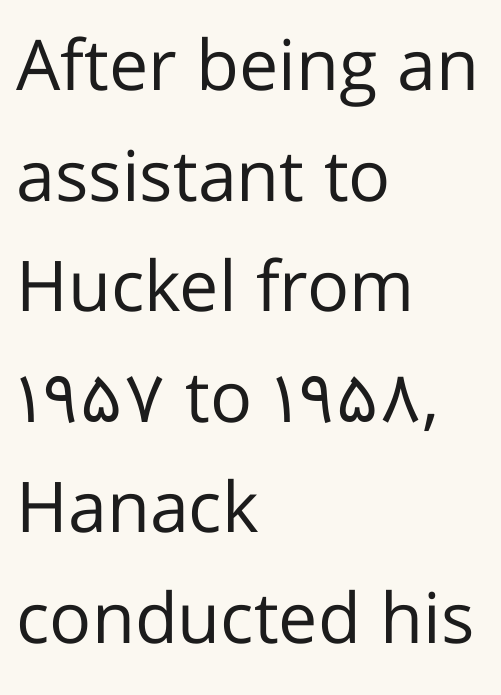
Q: Is the text bold? A: No.
Q: Is the text italic (slanted)? A: No, it is upright.
Q: Is the typeface a serif or a sans-serif typeface? A: Sans-serif.
Q: Is the text underlined? A: No.
Q: How is the paragraph aligned? A: Left-aligned.
Q: Is the spacing between letters normal or unusually wide? A: Normal.
Q: Is the spacing between lines tight, normal or loose? A: Normal.
Q: Width (condensed, normal, or wide)? A: Normal.
Q: Stroke contrast? A: Low.
Q: x-height? A: Medium.
Q: Monospaced? A: No.
